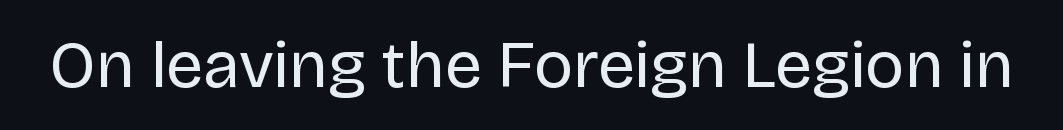
A light-to-regular cut is what we see here. The face used here is a sans, in the tradition of grotesques and geometrics. The type is set solid horizontally, with unmodified tracking. The zone under the glyphs is completely vacant. In terms of posture, this sample is upright. Think of a printed novel: that variable character pitch is what you see here.
